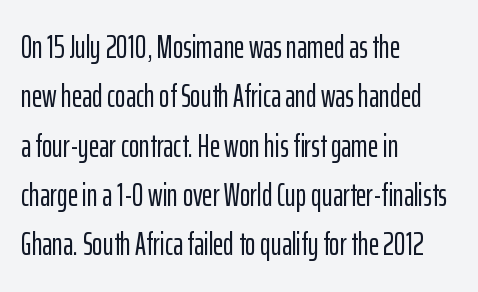
Q: Is the text italic (slanted)? A: No, it is upright.
Q: Is the typeface a serif or a sans-serif typeface? A: Sans-serif.
Q: Is the text underlined? A: No.
Q: How is the paragraph aligned? A: Left-aligned.
Q: Is the spacing between letters normal or unusually wide? A: Normal.
Q: Is the spacing between lines tight, normal or loose? A: Normal.
Q: Width (condensed, normal, or wide)? A: Condensed.
Q: Stroke contrast? A: Low.
Q: x-height? A: Medium.
Q: Monospaced? A: No.
